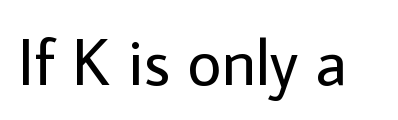
Stroke terminals: plain, sans-serif. Does the lettering tilt? It doesn't — this is upright. What stands out about the letter spacing? Nothing — it is the standard amount. The specimen omits any rule beneath the text block's lines.
